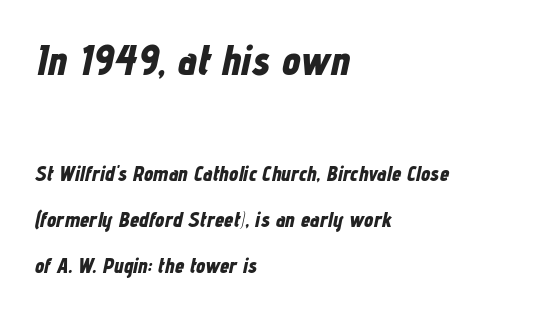
Typographic density is high because the face is bold. The vertical gap from one line to the next is large. The lettering tilts uniformly, giving the passage an italic look. This sample has the flowing, uneven cadence of proportional lettering.
